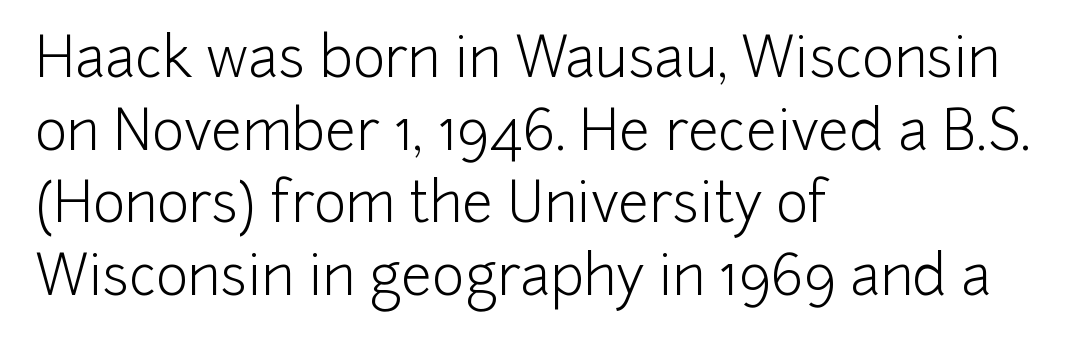
Line starts are locked; line ends wander. Proportional: the letters do not fall into vertical columns. A quiet, ordinary-to-light weight characterises the typeface. A typesetter would call this zero additional tracking. A bare baseline throughout the passage. In terms of leading, this rendering sits right in the middle.
